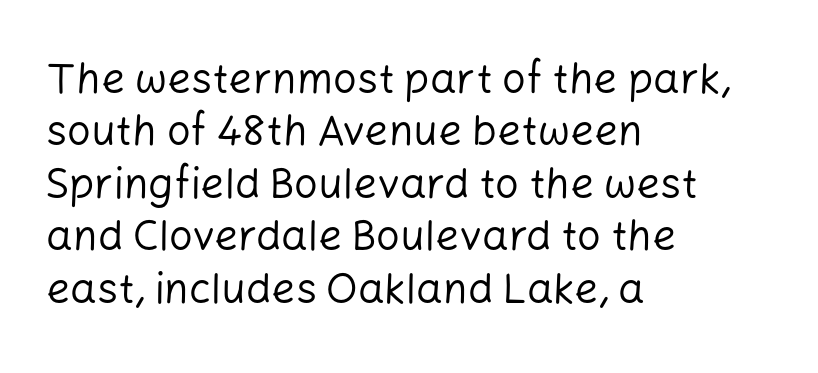
{"serif": "no", "italic": "no", "bold": "no", "weight": "regular", "width": "normal", "stroke_contrast": "low", "x_height": "medium", "monospaced": "no", "underline": "no", "align": "left", "line_spacing": "normal", "line_spacing_ratio": 1.25, "letter_spacing": "normal", "letter_spacing_em": 0.0, "glyph_px": 42}
